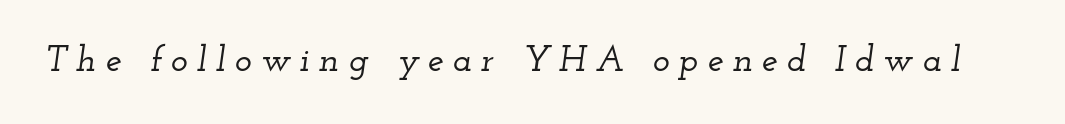
This sample uses a serif face. Spacing verdict: proportional, widths tailored to each character. Quick note: italic. Descender tails drop into unmarked territory.
